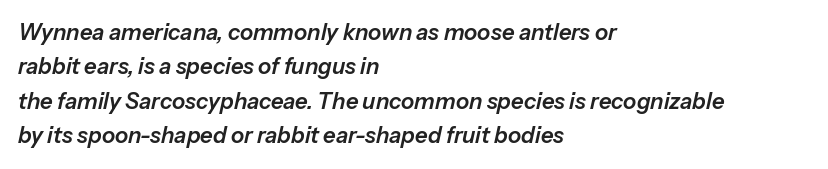
{"italic": "yes", "lean": "right", "slant_degrees": 13, "underline": "no", "align": "left", "line_spacing": "normal", "line_spacing_ratio": 1.56, "letter_spacing": "normal", "letter_spacing_em": 0.0, "glyph_px": 22}
